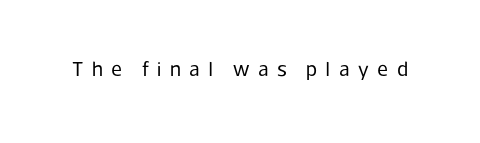
The image shows 21 px text type, upright; set unusually wide letter spacing (+0.4 em), not underlined.
